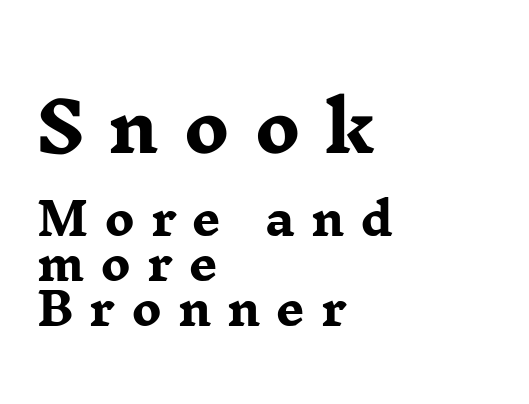
Stroke terminals: seriffed. You can tell it's not italic because the verticals are truly vertical. Clear beneath every line of the passage. Pretty heavy lettering here — definitely bold. The tracking reads as deliberately expanded to a designer's eye.
